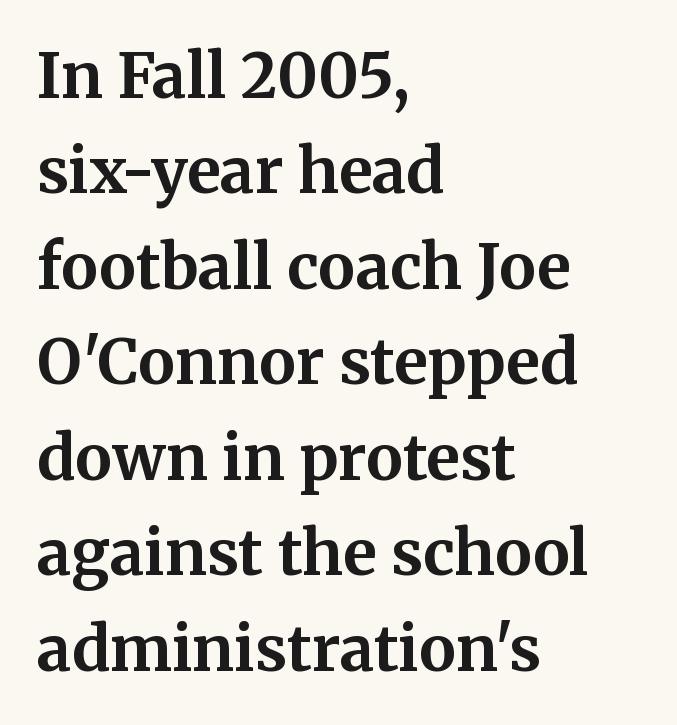
The image shows 62 px bold serif type, upright; set left-aligned, normal line spacing (1.54x), normal letter spacing, not underlined; medium stroke contrast and a medium x-height.
